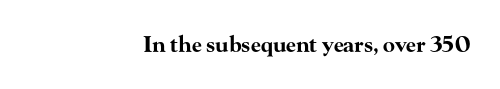
Q: Is the text bold? A: Yes.
Q: Is the text italic (slanted)? A: No, it is upright.
Q: Is the text underlined? A: No.
Q: How is the paragraph aligned? A: Right-aligned.
Q: Is the spacing between letters normal or unusually wide? A: Normal.
